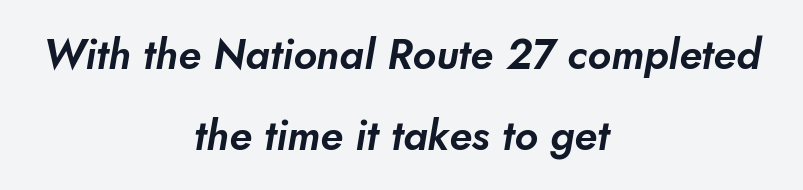
Q: Is the typeface a serif or a sans-serif typeface? A: Sans-serif.
Q: Is the text underlined? A: No.
Q: How is the paragraph aligned? A: Centered.
Q: Is the spacing between letters normal or unusually wide? A: Normal.
Q: Is the spacing between lines tight, normal or loose? A: Loose.
Q: Width (condensed, normal, or wide)? A: Normal.
Q: Stroke contrast? A: Low.
Q: x-height? A: Small.
Q: Monospaced? A: No.
